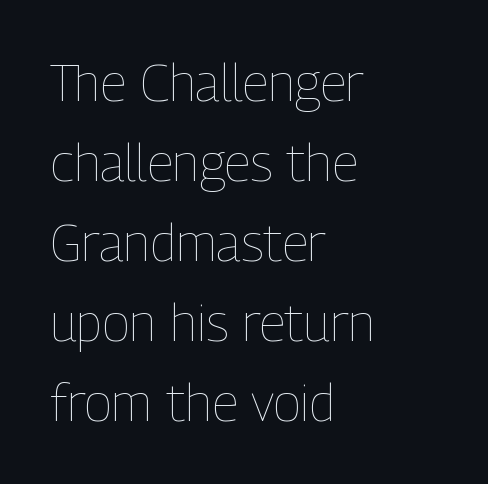
Q: Is the text bold? A: No.
Q: Is the text italic (slanted)? A: No, it is upright.
Q: Is the text underlined? A: No.
Q: How is the paragraph aligned? A: Left-aligned.
Q: Is the spacing between letters normal or unusually wide? A: Normal.
Q: Is the spacing between lines tight, normal or loose? A: Normal.
Q: Width (condensed, normal, or wide)? A: Condensed.
Q: Stroke contrast? A: Low.
Q: x-height? A: Medium.
Q: Monospaced? A: No.
